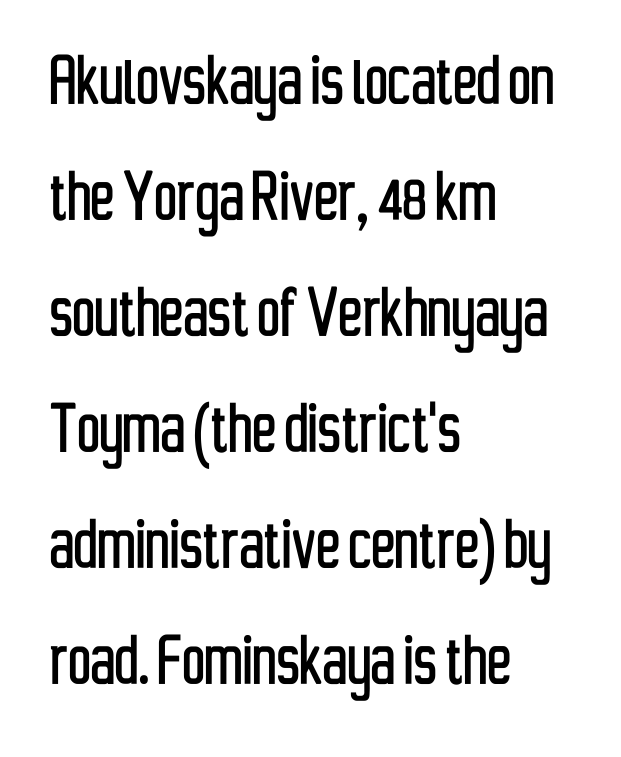
{"serif": "no", "italic": "no", "width": "condensed", "stroke_contrast": "low", "x_height": "medium", "monospaced": "no", "underline": "no", "align": "left", "line_spacing": "normal", "line_spacing_ratio": 1.45, "letter_spacing": "normal", "letter_spacing_em": 0.0, "glyph_px": 80}
